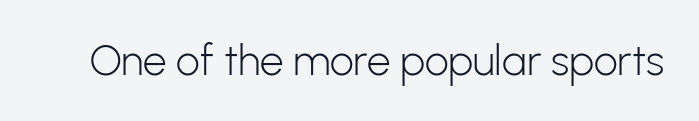
The image shows 42 px light sans-serif type, upright; set normal letter spacing, not underlined; low stroke contrast and a medium x-height.
